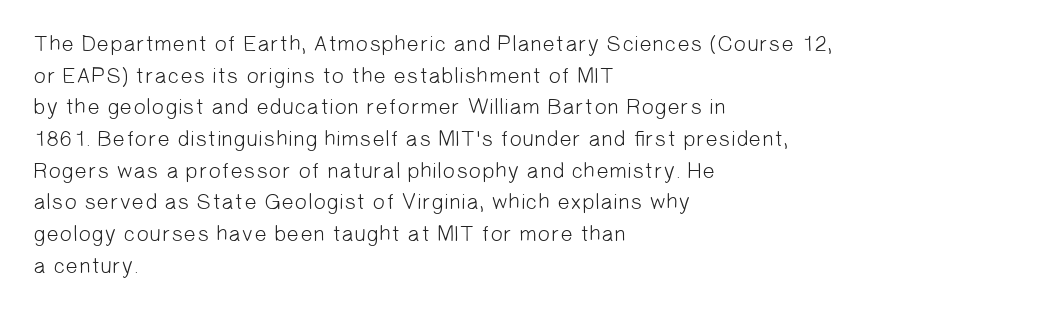
The image shows 22 px text type; set left-aligned, normal line spacing (1.44x), normal letter spacing, not underlined.
